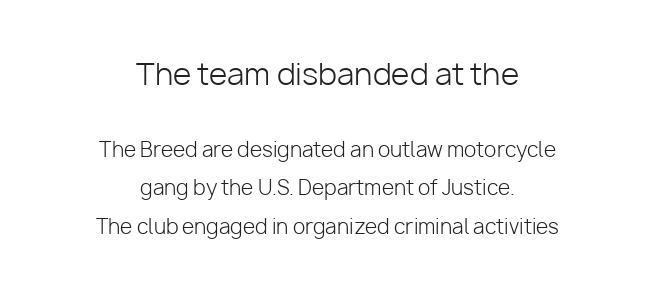
{"serif": "no", "italic": "no", "bold": "no", "weight": "light", "width": "normal", "stroke_contrast": "low", "x_height": "medium", "monospaced": "no", "underline": "no", "align": "center", "line_spacing": "loose", "line_spacing_ratio": 1.93, "letter_spacing": "normal", "letter_spacing_em": 0.0, "larger_block": "first", "size_ratio": 1.5, "glyph_px": 30}
